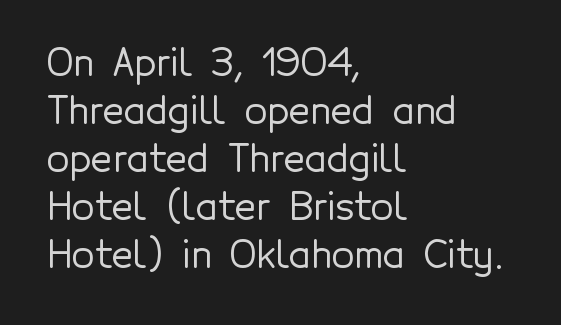
The rendering uses natural spacing where letterforms have individual widths. The specimen omits any rule beneath the text block's lines. Glyph-to-glyph distance matches everyday printed text. Stroke terminals: plain, sans-serif. The space between consecutive lines is moderate. Casual observation: everything's shoved over to the left.
